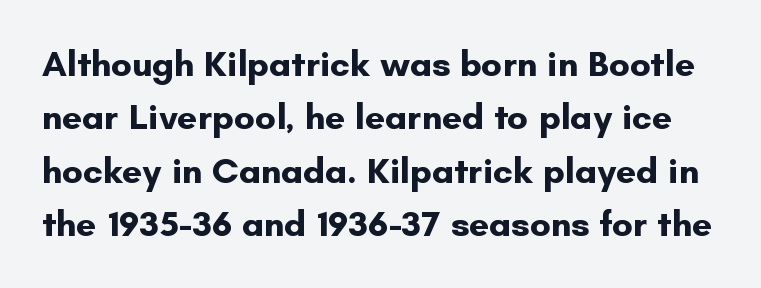
{"serif": "no", "italic": "no", "bold": "yes", "weight": "bold", "width": "normal", "stroke_contrast": "low", "x_height": "small", "monospaced": "no", "underline": "no", "line_spacing": "normal", "line_spacing_ratio": 1.48, "letter_spacing": "normal", "letter_spacing_em": 0.0, "glyph_px": 36}
